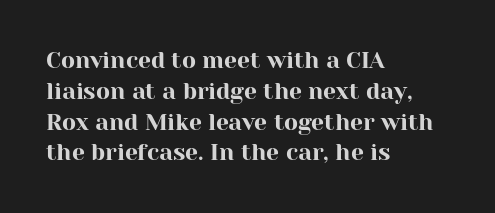
The image shows 23 px text type, upright; set left-aligned, normal line spacing (1.34x), normal letter spacing, not underlined.
